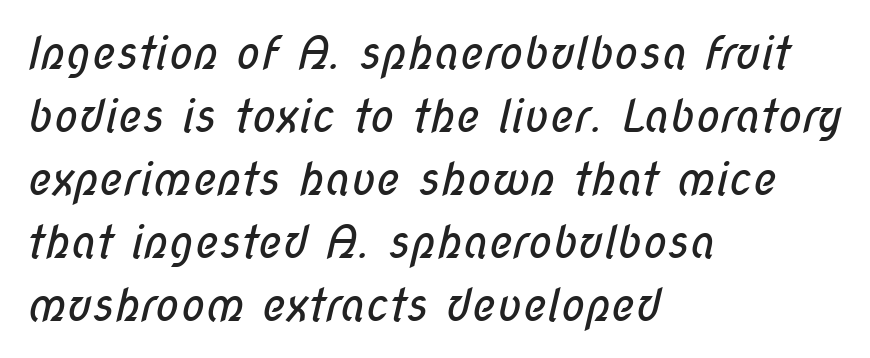
Q: Is the text bold? A: No.
Q: Is the typeface a serif or a sans-serif typeface? A: Sans-serif.
Q: Is the text underlined? A: No.
Q: How is the paragraph aligned? A: Left-aligned.
Q: Is the spacing between letters normal or unusually wide? A: Normal.
Q: Is the spacing between lines tight, normal or loose? A: Normal.
Q: Width (condensed, normal, or wide)? A: Condensed.
Q: Stroke contrast? A: Low.
Q: x-height? A: Medium.
Q: Monospaced? A: No.
